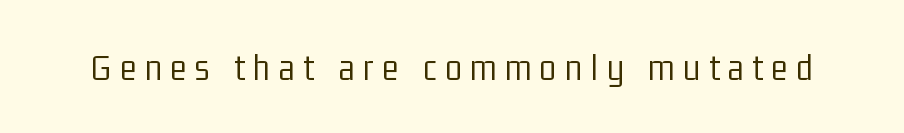
Q: Is the text bold? A: No.
Q: Is the text italic (slanted)? A: No, it is upright.
Q: Is the typeface a serif or a sans-serif typeface? A: Sans-serif.
Q: Is the text underlined? A: No.
Q: Is the spacing between letters normal or unusually wide? A: Unusually wide.
Q: Width (condensed, normal, or wide)? A: Condensed.
Q: Stroke contrast? A: Low.
Q: x-height? A: Medium.
Q: Monospaced? A: No.
